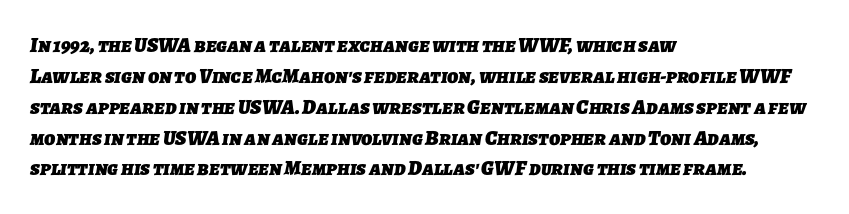
Does the weight exceed regular? Yes, all the way to bold. The gaps between neighbouring characters are ordinary and unremarkable. This rendering uses left alignment, leaving the right contour irregular. The space directly below the letters is spotless.
